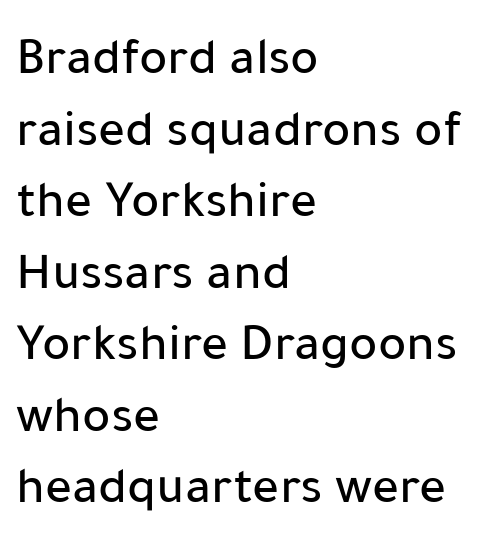
Q: Is the text italic (slanted)? A: No, it is upright.
Q: Is the typeface a serif or a sans-serif typeface? A: Sans-serif.
Q: Is the text underlined? A: No.
Q: How is the paragraph aligned? A: Left-aligned.
Q: Is the spacing between letters normal or unusually wide? A: Normal.
Q: Is the spacing between lines tight, normal or loose? A: Normal.
Q: Width (condensed, normal, or wide)? A: Normal.
Q: Stroke contrast? A: Low.
Q: x-height? A: Medium.
Q: Monospaced? A: No.
